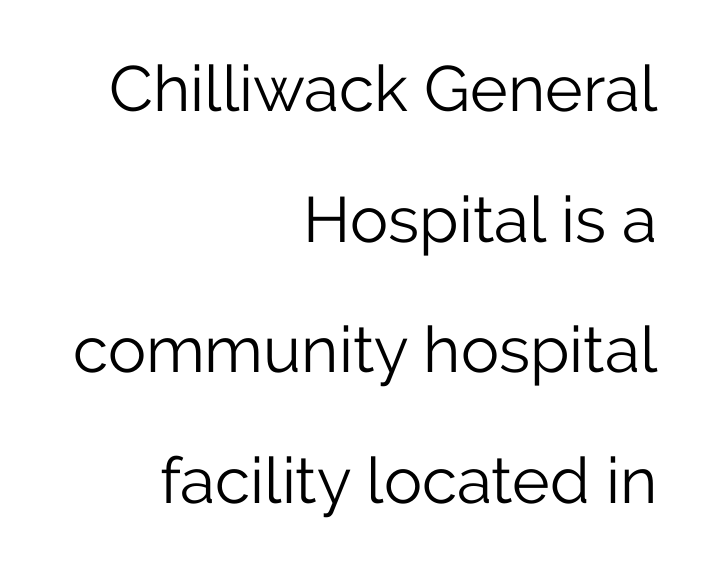
Regarding leading, the lines here are spaced well apart. Unlike italic type, these characters show no tilt at all. Underlining? Definitely not there. Does extra space separate the letters? No, they use regular spacing.
